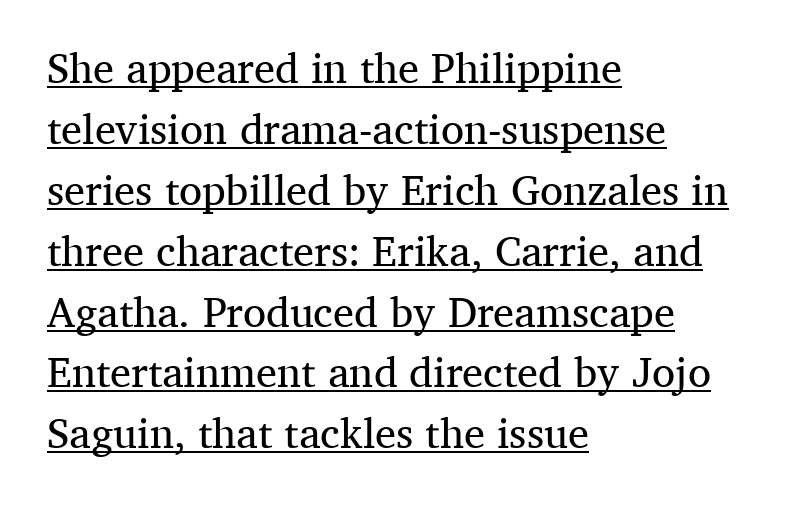
Does the copy run flush right? No — it runs flush left. The typesetting does not lean heavy: it is not bold. The rendering uses the underline text-decoration. The font's upright variant was chosen for this text. Whoever set this chose a conventional vertical rhythm.
